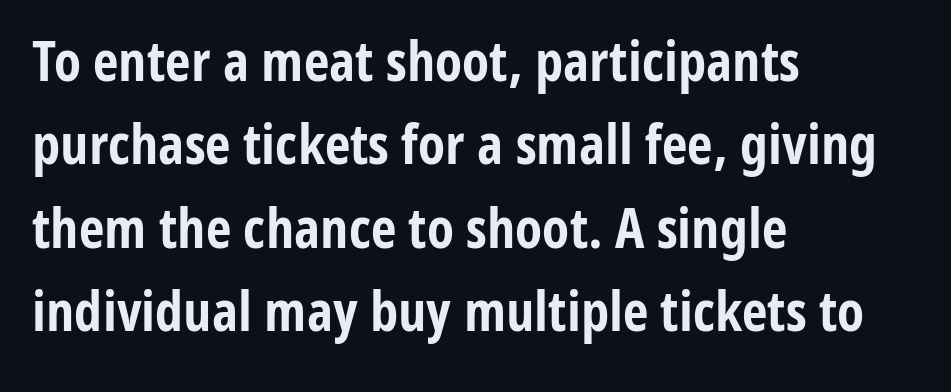
The image shows 56 px bold, condensed sans-serif type, upright; set left-aligned, normal line spacing (1.49x), normal letter spacing, not underlined; low stroke contrast and a medium x-height.
